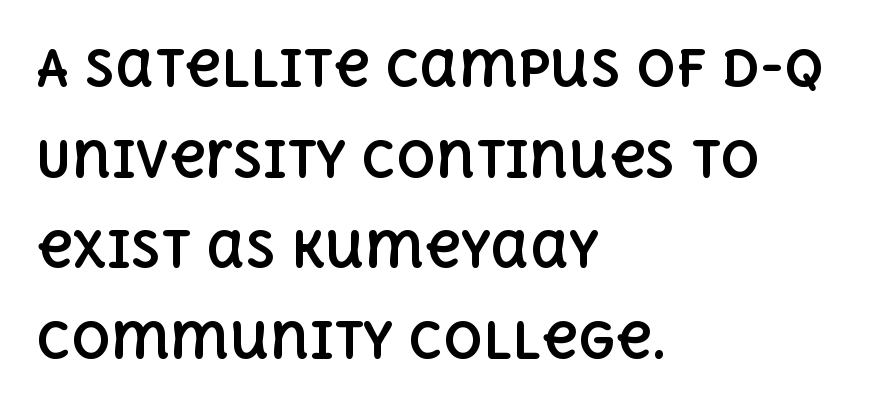
{"italic": "no", "bold": "yes", "weight": "bold", "width": "normal", "x_height": "large", "monospaced": "no", "underline": "no", "align": "left", "line_spacing_ratio": 1.85, "letter_spacing": "normal", "letter_spacing_em": 0.0, "glyph_px": 49}
